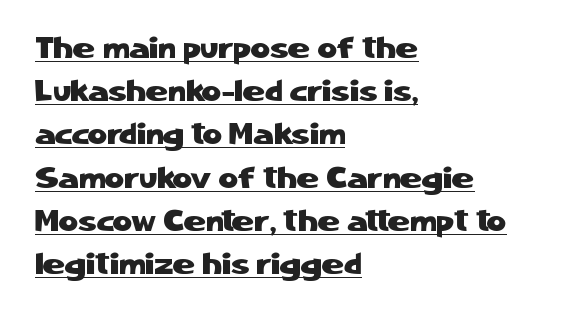
Q: Is the text italic (slanted)? A: No, it is upright.
Q: Is the typeface a serif or a sans-serif typeface? A: Sans-serif.
Q: Is the text underlined? A: Yes.
Q: How is the paragraph aligned? A: Left-aligned.
Q: Is the spacing between letters normal or unusually wide? A: Normal.
Q: Is the spacing between lines tight, normal or loose? A: Normal.
Q: Width (condensed, normal, or wide)? A: Normal.
Q: Stroke contrast? A: Low.
Q: x-height? A: Medium.
Q: Monospaced? A: No.
